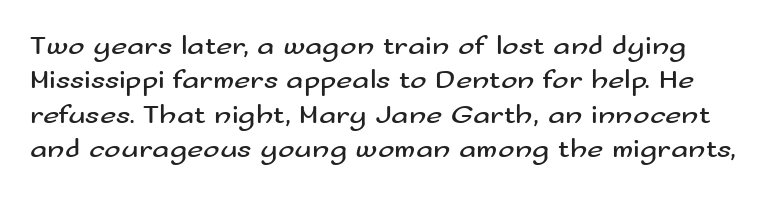
The image shows 28 px regular-weight, wide sans-serif type, upright; set line spacing 1.23x, normal letter spacing, not underlined; medium stroke contrast and a small x-height.
